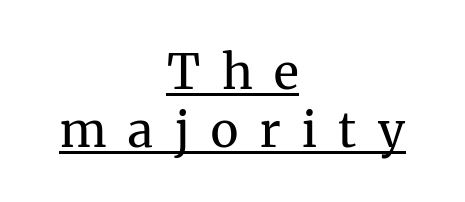
Q: Is the text bold? A: No.
Q: Is the text italic (slanted)? A: No, it is upright.
Q: Is the typeface a serif or a sans-serif typeface? A: Serif.
Q: Is the text underlined? A: Yes.
Q: How is the paragraph aligned? A: Centered.
Q: Is the spacing between letters normal or unusually wide? A: Unusually wide.
Q: Width (condensed, normal, or wide)? A: Normal.
Q: Stroke contrast? A: Medium.
Q: x-height? A: Medium.
Q: Monospaced? A: No.
